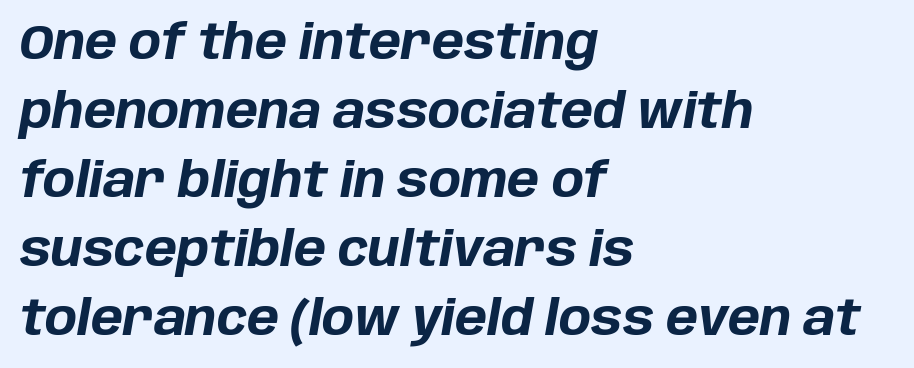
The image shows 48 px bold type, italic (leaning right); set left-aligned, normal line spacing (1.44x), normal letter spacing, not underlined; low stroke contrast and a large x-height.
